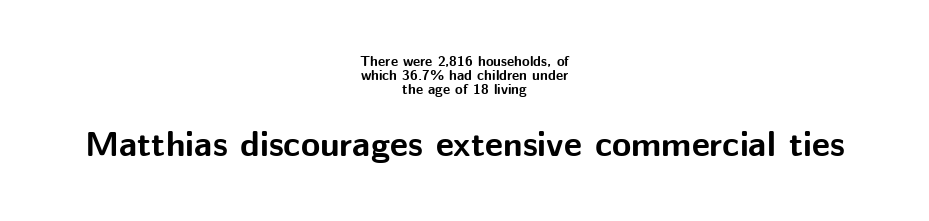
Q: Is the text bold? A: Yes.
Q: Is the text italic (slanted)? A: No, it is upright.
Q: Is the typeface a serif or a sans-serif typeface? A: Sans-serif.
Q: Is the text underlined? A: No.
Q: How is the paragraph aligned? A: Centered.
Q: Is the spacing between letters normal or unusually wide? A: Normal.
Q: Is the spacing between lines tight, normal or loose? A: Tight.
Q: Which block of text is set in a larger size, the first (top) or the second (bottom)? A: The second (bottom) one.
Q: Width (condensed, normal, or wide)? A: Normal.
Q: Stroke contrast? A: Medium.
Q: x-height? A: Medium.
Q: Monospaced? A: No.
